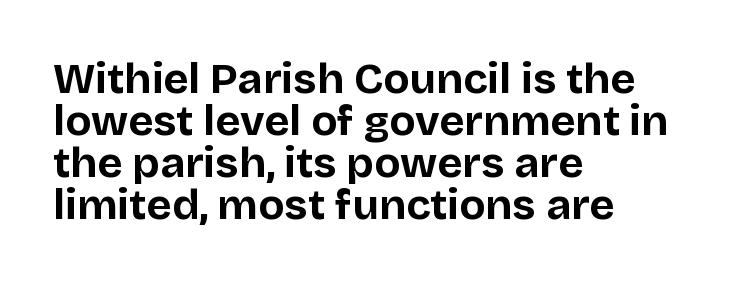
The image shows 43 px bold sans-serif type, upright; set left-aligned, tight line spacing (0.98x), normal letter spacing, not underlined; low stroke contrast and a large x-height.
